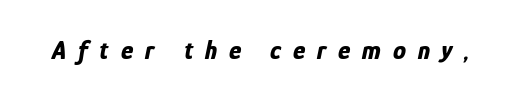
Caption: expanded tracking, letters set apart. The zone under the glyphs is completely vacant. Every character sits at an angle, as italics do. What weight is shown? A full bold with thick strokes.
